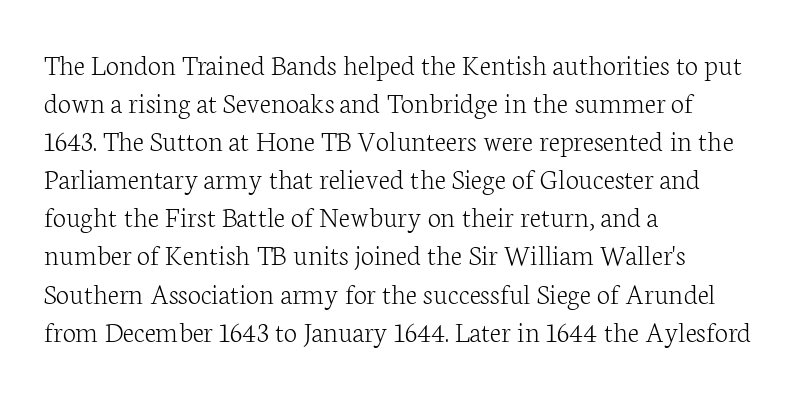
Q: Is the text bold? A: No.
Q: Is the text italic (slanted)? A: No, it is upright.
Q: Is the typeface a serif or a sans-serif typeface? A: Serif.
Q: Is the text underlined? A: No.
Q: How is the paragraph aligned? A: Left-aligned.
Q: Is the spacing between letters normal or unusually wide? A: Normal.
Q: Is the spacing between lines tight, normal or loose? A: Normal.
Q: Width (condensed, normal, or wide)? A: Normal.
Q: Stroke contrast? A: Low.
Q: x-height? A: Medium.
Q: Monospaced? A: No.
